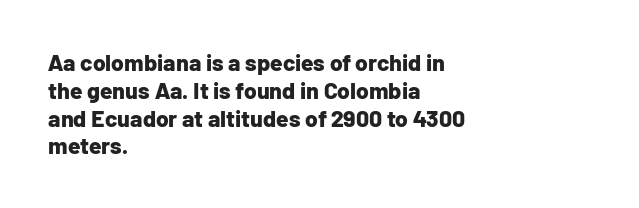
Short and long lines alike share a common starting point at left. Unlike italic type, these characters show no tilt at all. The passage shown is emphatically bold. The face used here is rendered with its standard letterfit. The space beneath each line is pristine and unruled.
